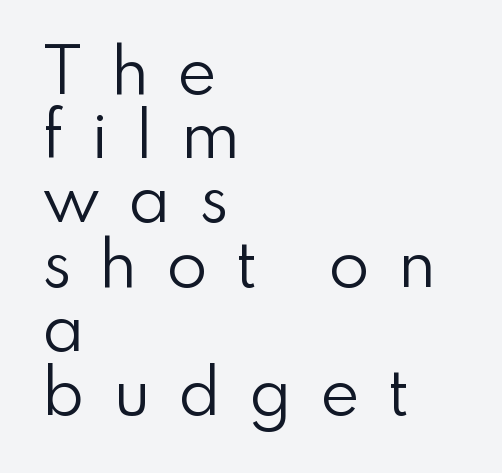
A classic flush-left, rag-right setting is used for this passage. Successive baselines arrive quickly, one right under another. The line texture is sparse and dotted thanks to wide tracking. The string is rendered with underlining switched off. The passage shown is typeset with a sans-serif family. Each letter keeps its own natural width here, so spacing adapts to shape.
